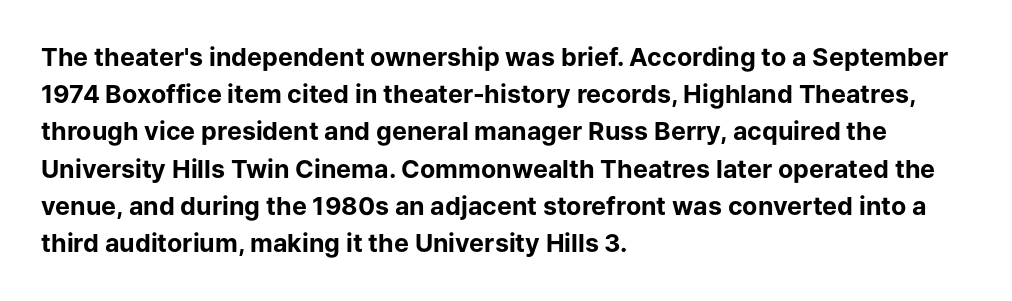
Q: Is the text bold? A: Yes.
Q: Is the text italic (slanted)? A: No, it is upright.
Q: Is the text underlined? A: No.
Q: How is the paragraph aligned? A: Left-aligned.
Q: Is the spacing between letters normal or unusually wide? A: Normal.
Q: Is the spacing between lines tight, normal or loose? A: Normal.
